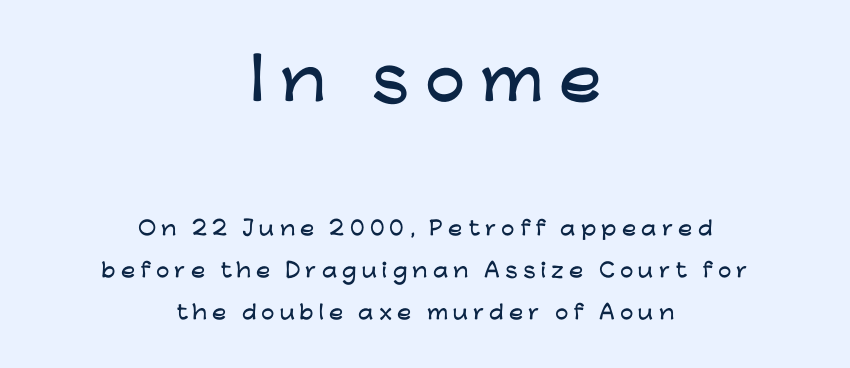
{"serif": "no", "italic": "no", "width": "wide", "stroke_contrast": "low", "x_height": "medium", "monospaced": "no", "underline": "no", "align": "center", "line_spacing": "loose", "line_spacing_ratio": 2.23, "letter_spacing": "wide", "letter_spacing_em": 0.27, "larger_block": "first", "size_ratio": 3.0, "glyph_px": 57}
